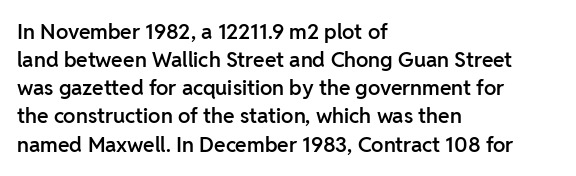
Q: Is the text bold? A: Semi-bold.
Q: Is the text italic (slanted)? A: No, it is upright.
Q: Is the text underlined? A: No.
Q: How is the paragraph aligned? A: Left-aligned.
Q: Is the spacing between letters normal or unusually wide? A: Normal.
Q: Is the spacing between lines tight, normal or loose? A: Normal.
